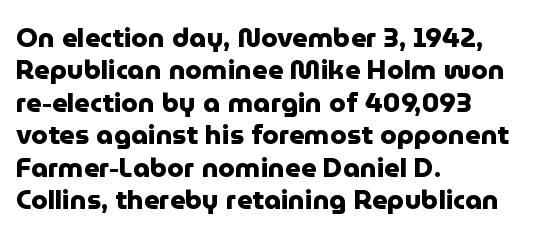
Q: Is the text bold? A: Yes.
Q: Is the text italic (slanted)? A: No, it is upright.
Q: Is the text underlined? A: No.
Q: How is the paragraph aligned? A: Left-aligned.
Q: Is the spacing between letters normal or unusually wide? A: Normal.
